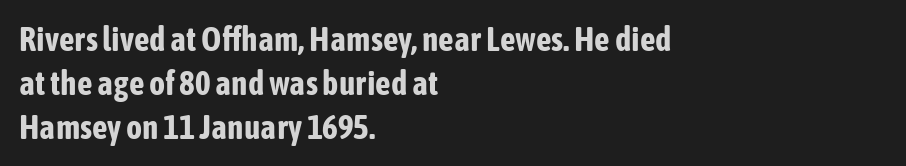
This is heavy type, rendered in bold. The words here are not underlined. Visually the block forms a straight wall on the left and a jagged coastline on the right. The passage shown has conventional tracking throughout. The lines sit at an ordinary, default distance from one another. Here the designer chose a conventional face with non-uniform glyph widths.
